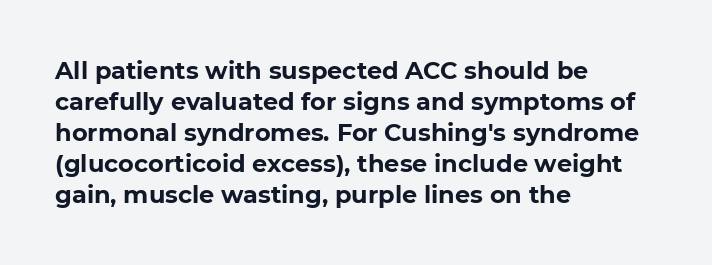
If you measured baseline to baseline, you'd find a middling distance. The specimen reads as upright at a glance. Glyph-to-glyph distance matches everyday printed text. Heavy, bold letterforms. Each row of text sits above clean, open space.
